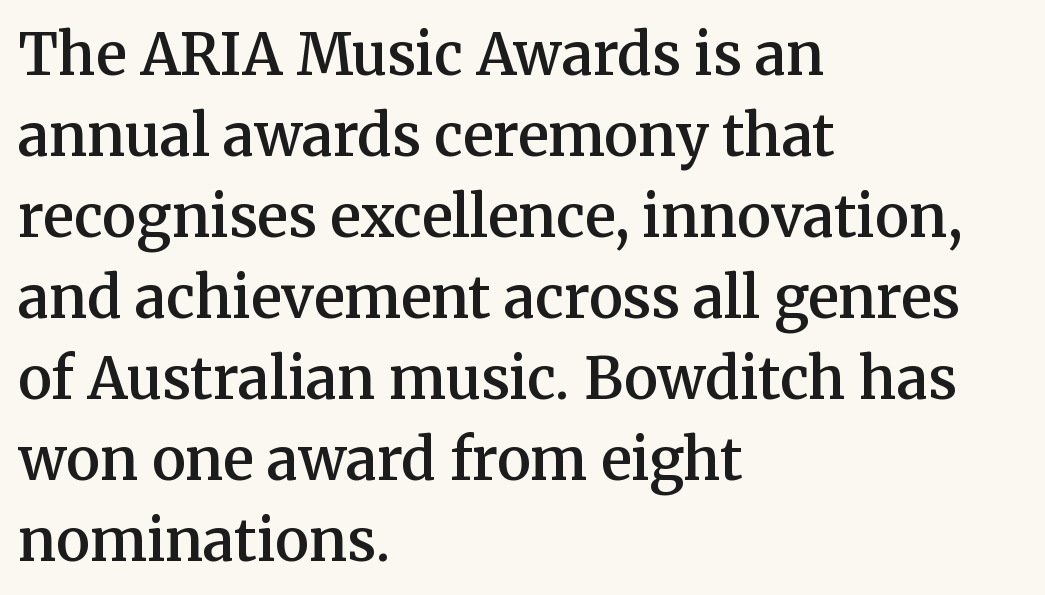
Q: Is the text bold? A: Semi-bold.
Q: Is the text italic (slanted)? A: No, it is upright.
Q: Is the typeface a serif or a sans-serif typeface? A: Serif.
Q: Is the text underlined? A: No.
Q: How is the paragraph aligned? A: Left-aligned.
Q: Is the spacing between letters normal or unusually wide? A: Normal.
Q: Is the spacing between lines tight, normal or loose? A: Normal.
Q: Width (condensed, normal, or wide)? A: Normal.
Q: Stroke contrast? A: Medium.
Q: x-height? A: Medium.
Q: Monospaced? A: No.
